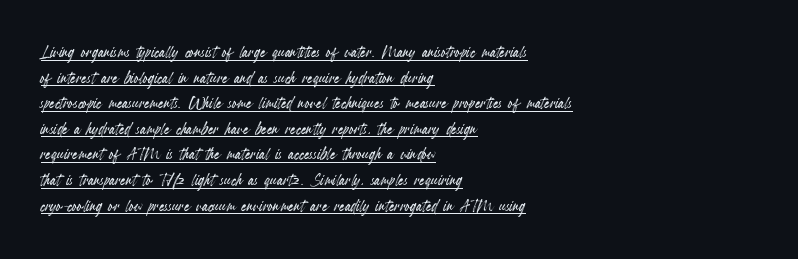
The gaps between neighbouring characters are ordinary and unremarkable. Teacher's note: observe the even left margin — that is flush-left alignment. The lettering is marked with a stroke running underneath it.
